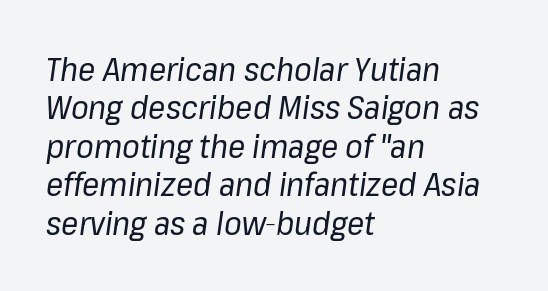
Q: Is the text bold? A: No.
Q: Is the text italic (slanted)? A: Yes, it leans right by about 8 degrees.
Q: Is the text underlined? A: No.
Q: How is the paragraph aligned? A: Left-aligned.
Q: Is the spacing between letters normal or unusually wide? A: Normal.
Q: Width (condensed, normal, or wide)? A: Normal.
Q: Stroke contrast? A: Low.
Q: x-height? A: Medium.
Q: Monospaced? A: No.
